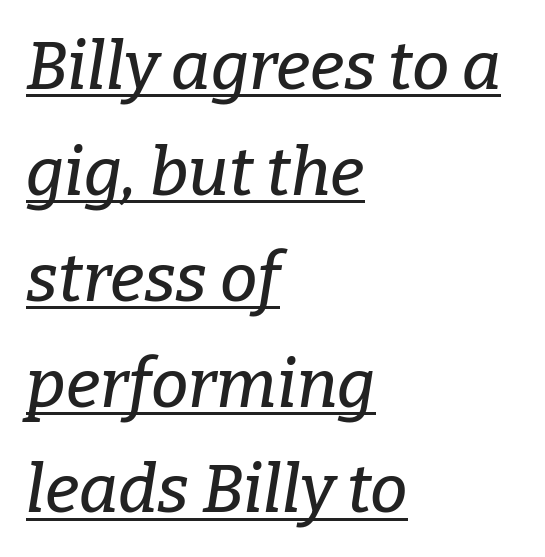
{"serif": "yes", "italic": "yes", "lean": "right", "slant_degrees": 9, "width": "normal", "stroke_contrast": "low", "x_height": "medium", "monospaced": "no", "underline": "yes", "align": "left", "line_spacing": "normal", "line_spacing_ratio": 1.58, "letter_spacing": "normal", "letter_spacing_em": 0.0, "glyph_px": 67}
